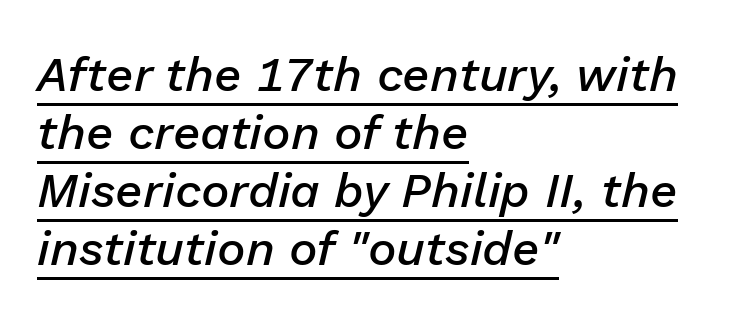
{"italic": "yes", "lean": "right", "slant_degrees": 13, "bold": "semi", "weight": "semibold", "width": "normal", "stroke_contrast": "low", "x_height": "medium", "monospaced": "no", "underline": "yes", "align": "left", "line_spacing_ratio": 1.21, "letter_spacing": "normal", "letter_spacing_em": 0.0, "glyph_px": 48}
